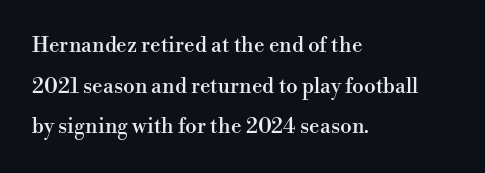
The image shows 21 px text type, upright; set left-aligned, loose line spacing (1.93x), normal letter spacing, not underlined.
